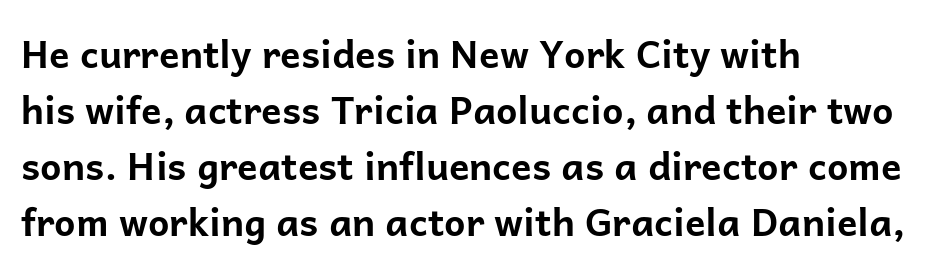
The image shows 38 px bold sans-serif type, upright; set left-aligned, normal line spacing (1.47x), normal letter spacing, not underlined; low stroke contrast and a medium x-height.
